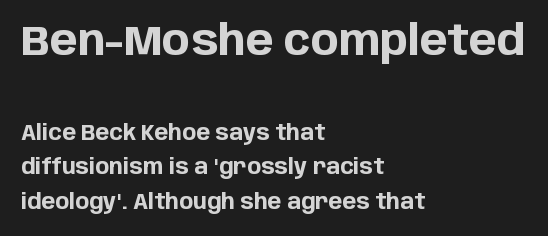
The image shows 42 px bold sans-serif type, upright; set left-aligned, normal line spacing (1.63x), normal letter spacing, not underlined; the first (top) block is 2.0x larger; low stroke contrast and a large x-height.
